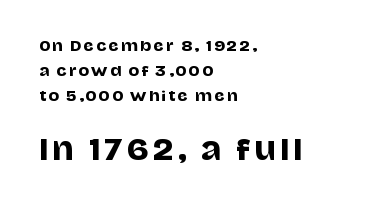
Q: Is the text italic (slanted)? A: No, it is upright.
Q: Is the typeface a serif or a sans-serif typeface? A: Sans-serif.
Q: Is the text underlined? A: No.
Q: How is the paragraph aligned? A: Left-aligned.
Q: Which block of text is set in a larger size, the first (top) or the second (bottom)? A: The second (bottom) one.
Q: Width (condensed, normal, or wide)? A: Normal.
Q: Stroke contrast? A: Low.
Q: x-height? A: Large.
Q: Monospaced? A: No.
